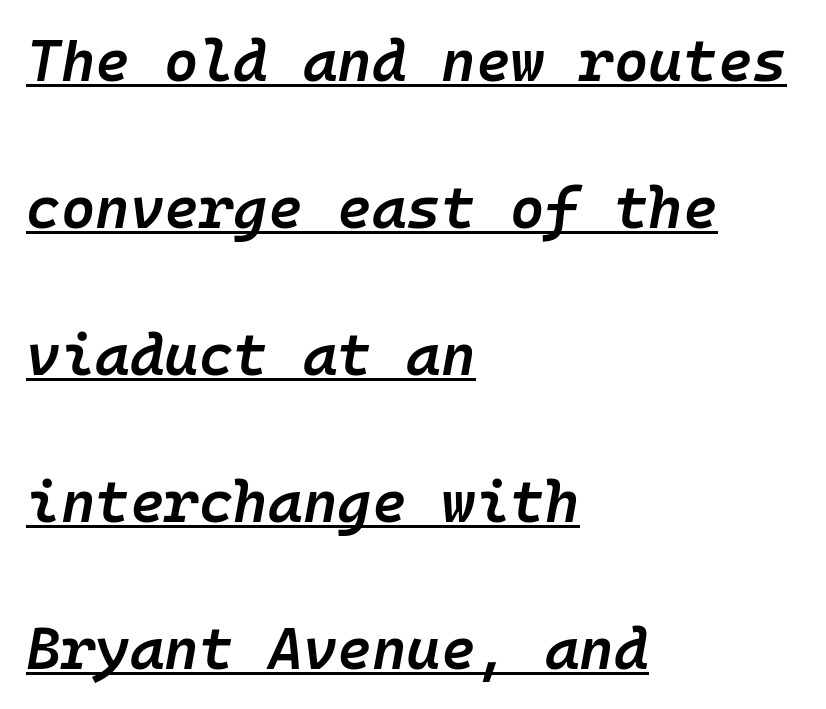
The image shows 59 px semibold type, italic (leaning right), monospaced; set left-aligned, loose line spacing (2.49x), normal letter spacing, underlined; low stroke contrast and a medium x-height.
